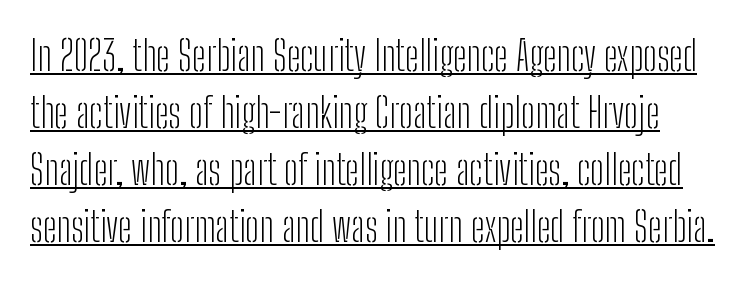
{"serif": "no", "italic": "no", "bold": "no", "weight": "light", "width": "condensed", "stroke_contrast": "low", "x_height": "medium", "monospaced": "no", "underline": "yes", "line_spacing": "normal", "line_spacing_ratio": 1.39, "letter_spacing": "normal", "letter_spacing_em": 0.0, "glyph_px": 41}
